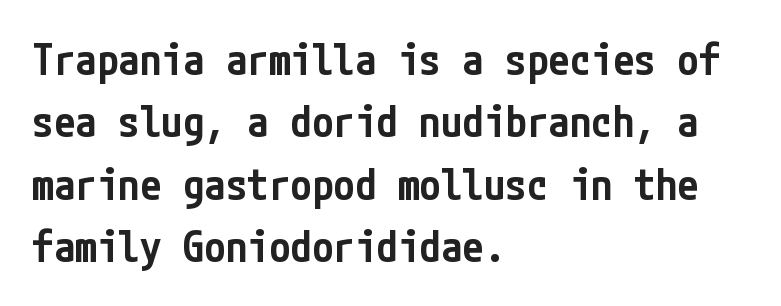
Q: Is the text bold? A: Semi-bold.
Q: Is the text italic (slanted)? A: No, it is upright.
Q: Is the typeface a serif or a sans-serif typeface? A: Sans-serif.
Q: Is the text underlined? A: No.
Q: How is the paragraph aligned? A: Left-aligned.
Q: Is the spacing between letters normal or unusually wide? A: Normal.
Q: Is the spacing between lines tight, normal or loose? A: Normal.
Q: Width (condensed, normal, or wide)? A: Condensed.
Q: Stroke contrast? A: Low.
Q: x-height? A: Medium.
